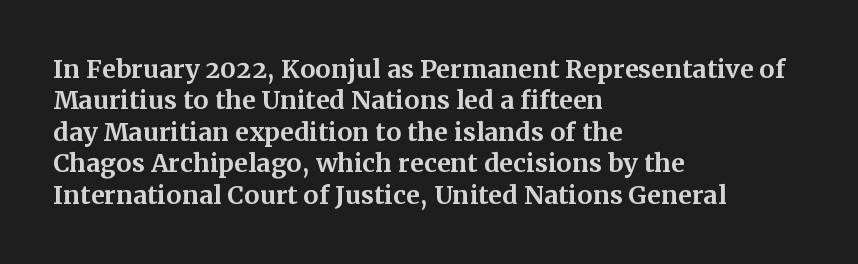
The image shows 25 px bold type, upright; set left-aligned, normal line spacing (1.26x), normal letter spacing, not underlined.
